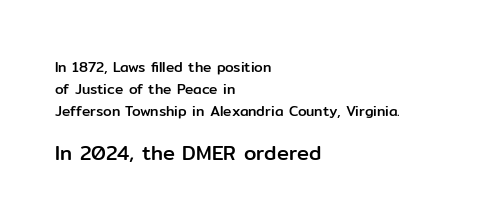
The letters in the lower block stand taller than those in the block above. The space beneath each line is pristine and unruled. Is the block centered? No — it sits flush against the left margin. Horizontal bands of white between lines are of average thickness. Ordinary non-slanted type is in use.
